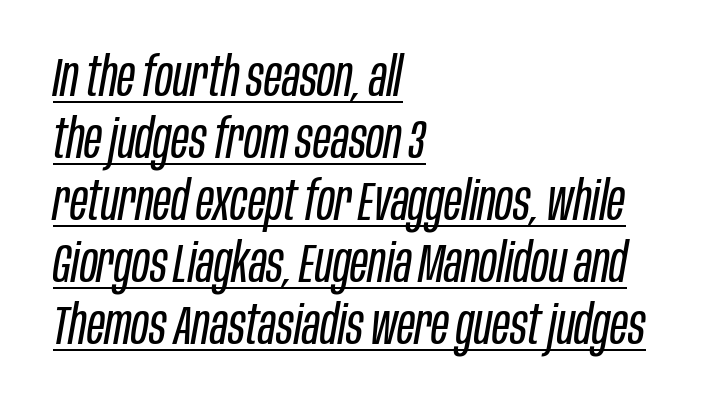
The image shows 54 px regular-weight, condensed type, italic (leaning right); set left-aligned, tight line spacing (1.15x), normal letter spacing, underlined; low stroke contrast and a large x-height.
